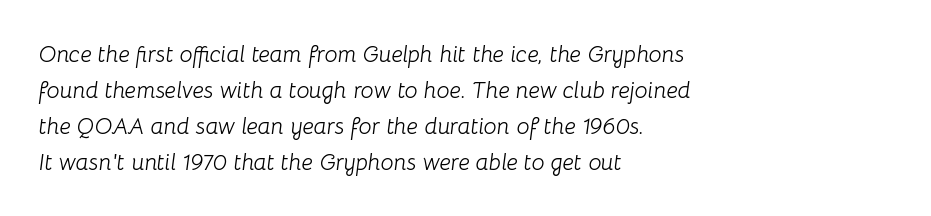
The image shows 23 px text type, italic (leaning right); set left-aligned, normal line spacing (1.56x), normal letter spacing, not underlined.
